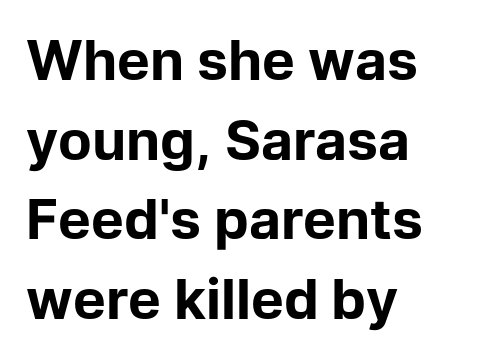
The image shows 55 px bold sans-serif type, upright; set left-aligned, normal line spacing (1.45x), normal letter spacing, not underlined; low stroke contrast and a medium x-height.
